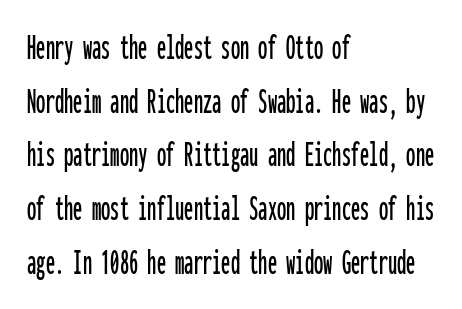
The image shows 37 px condensed sans-serif type, upright, monospaced; set left-aligned, normal line spacing (1.45x), normal letter spacing, not underlined; low stroke contrast and a medium x-height.
